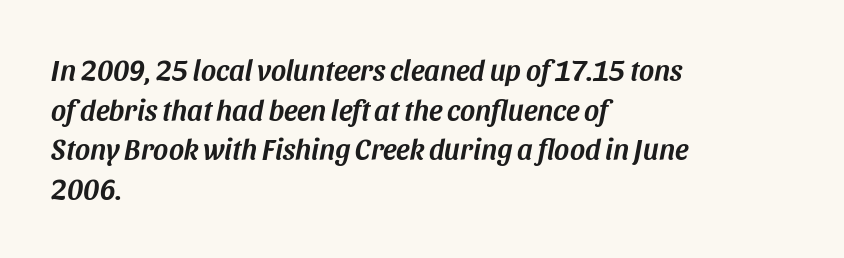
The foot of each line stays bare and open. Proportional: the letters do not fall into vertical columns. Spacing between characters is what you'd get straight out of the box. The passage shown leans; its letterforms are oblique. The lines sit at an ordinary, default distance from one another. Casual observation: everything's shoved over to the left.
